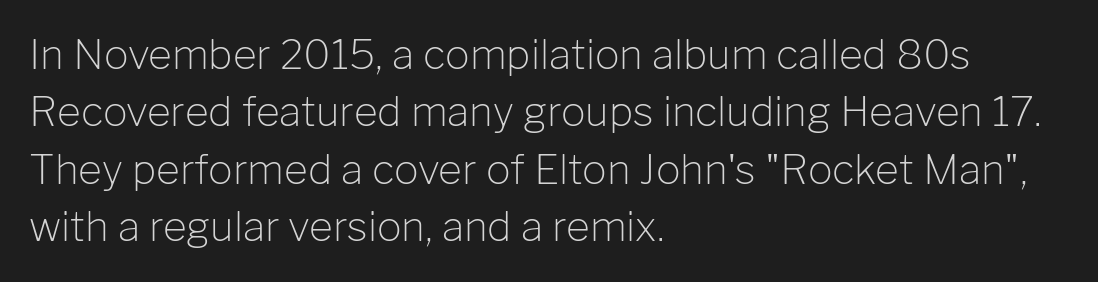
The letterforms sit at book weight or below. Inter-character spacing is left at the font's built-in metrics. This is the regular roman posture of the typeface. This is sans-serif lettering, the kind often seen on screens and signage. Descenders are the only things crossing below the line.
